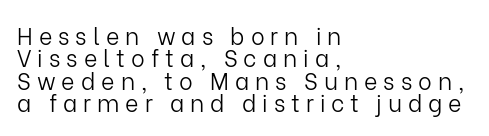
Q: Is the text bold? A: No.
Q: Is the text italic (slanted)? A: No, it is upright.
Q: Is the text underlined? A: No.
Q: How is the paragraph aligned? A: Left-aligned.
Q: Is the spacing between letters normal or unusually wide? A: Unusually wide.
Q: Is the spacing between lines tight, normal or loose? A: Tight.
